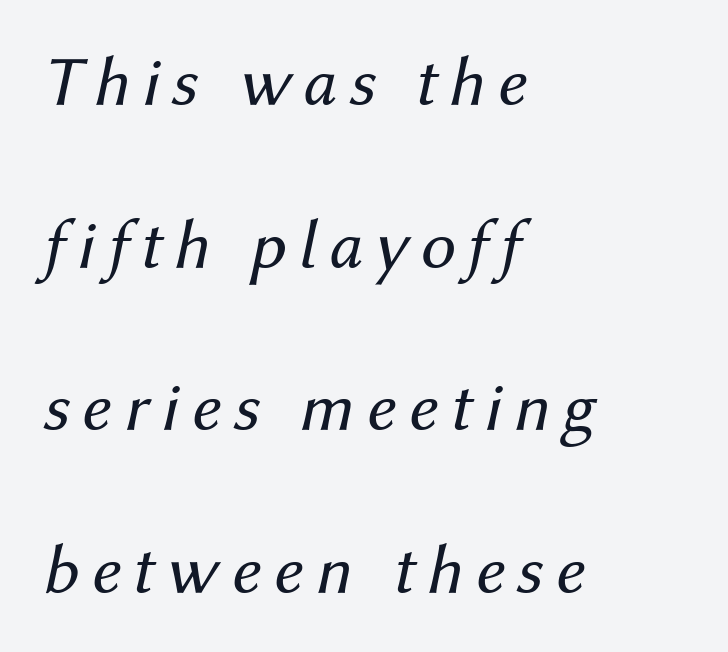
Slanted lettering throughout. Check under the words: just untouched page. Character widths vary here, with narrow letters taking less room than wide ones. A student would call this left alignment; a typographer would say flush left, rag right. Interline gaps are noticeably wide in this sample.
